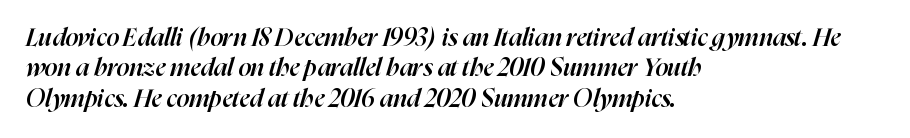
{"italic": "yes", "lean": "right", "slant_degrees": 16, "bold": "semi", "underline": "no", "align": "left", "line_spacing_ratio": 1.22, "letter_spacing": "normal", "letter_spacing_em": 0.0, "glyph_px": 25}
